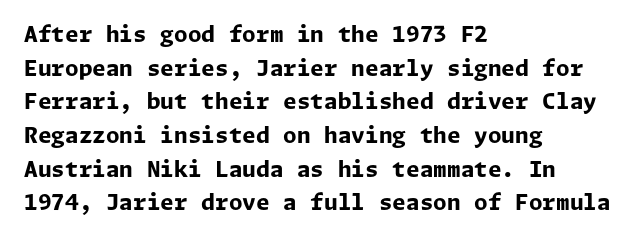
The image shows 22 px bold type, upright; set left-aligned, normal line spacing (1.53x), normal letter spacing, not underlined.
